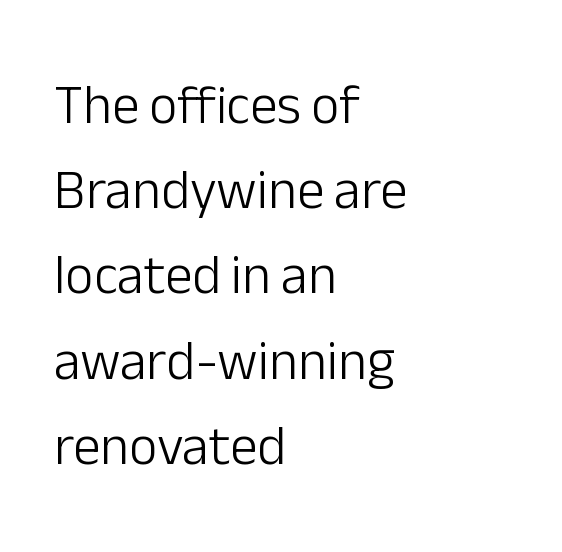
Q: Is the text bold? A: No.
Q: Is the text italic (slanted)? A: No, it is upright.
Q: Is the typeface a serif or a sans-serif typeface? A: Sans-serif.
Q: Is the text underlined? A: No.
Q: How is the paragraph aligned? A: Left-aligned.
Q: Is the spacing between letters normal or unusually wide? A: Normal.
Q: Is the spacing between lines tight, normal or loose? A: Normal.
Q: Width (condensed, normal, or wide)? A: Normal.
Q: Stroke contrast? A: Low.
Q: x-height? A: Medium.
Q: Monospaced? A: No.
